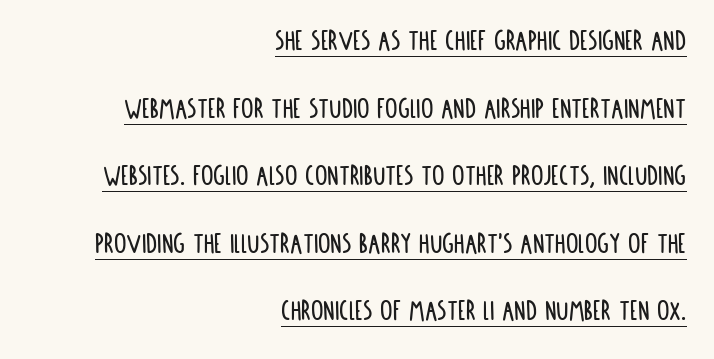
The image shows 31 px condensed sans-serif type, upright; set right-aligned, loose line spacing (2.18x), normal letter spacing, underlined; low stroke contrast and a large x-height.
